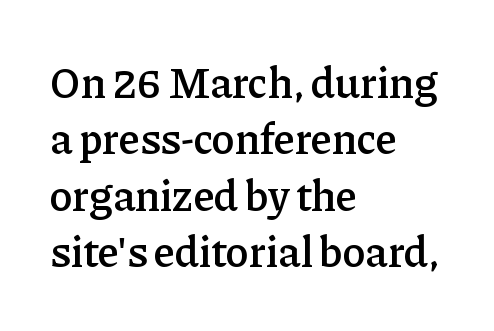
The image shows 43 px semibold serif type, upright; set left-aligned, normal line spacing (1.31x), normal letter spacing, not underlined; low stroke contrast and a medium x-height.
